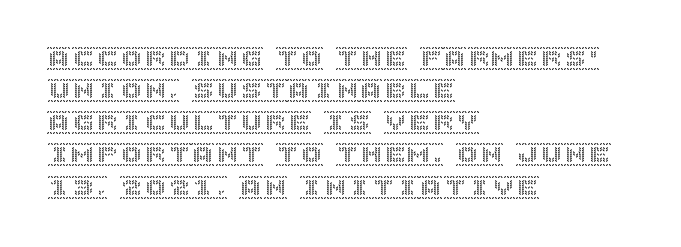
{"italic": "no", "underline": "no", "align": "left", "line_spacing": "normal", "line_spacing_ratio": 1.34, "letter_spacing": "normal", "letter_spacing_em": 0.0, "glyph_px": 24}
